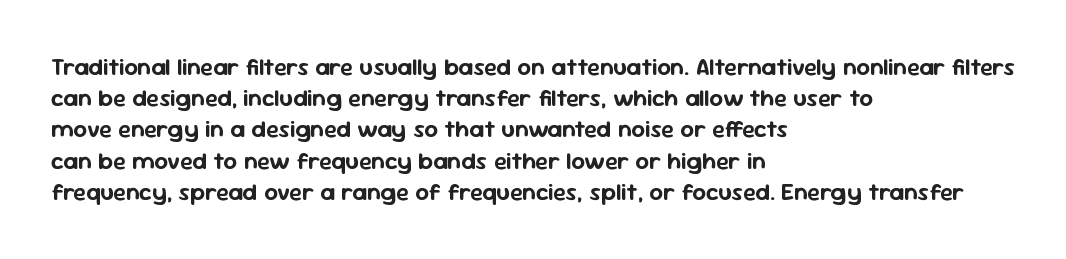
Q: Is the text italic (slanted)? A: No, it is upright.
Q: Is the text underlined? A: No.
Q: How is the paragraph aligned? A: Left-aligned.
Q: Is the spacing between letters normal or unusually wide? A: Normal.
Q: Is the spacing between lines tight, normal or loose? A: Normal.
